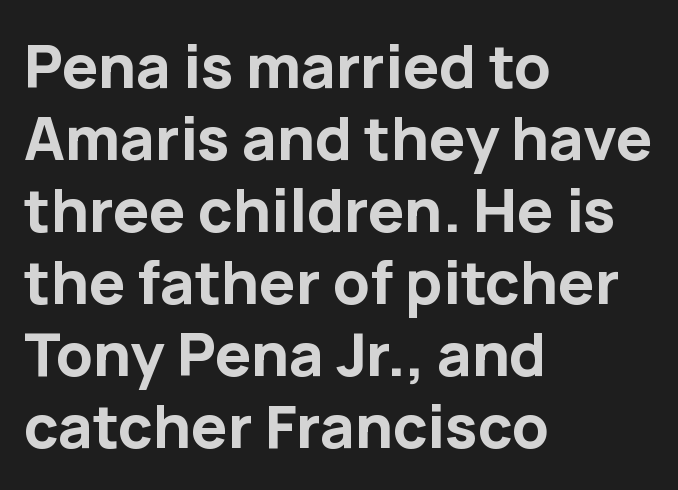
Q: Is the text bold? A: Yes.
Q: Is the text italic (slanted)? A: No, it is upright.
Q: Is the typeface a serif or a sans-serif typeface? A: Sans-serif.
Q: Is the text underlined? A: No.
Q: How is the paragraph aligned? A: Left-aligned.
Q: Is the spacing between letters normal or unusually wide? A: Normal.
Q: Width (condensed, normal, or wide)? A: Normal.
Q: Stroke contrast? A: Low.
Q: x-height? A: Medium.
Q: Monospaced? A: No.
